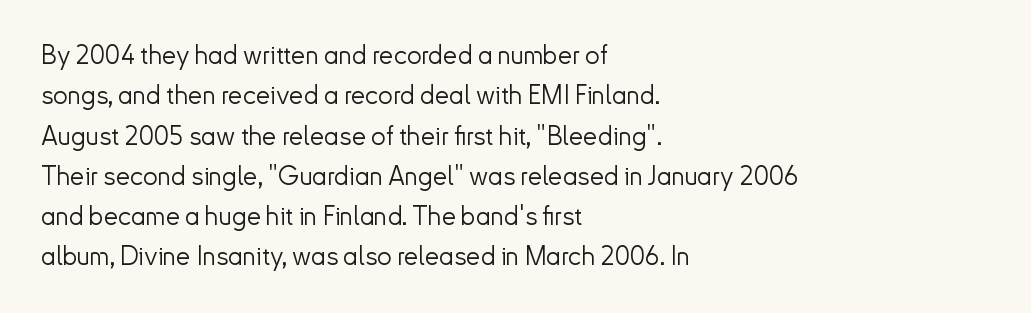
The image shows 26 px text type, upright; set left-aligned, normal line spacing (1.55x), normal letter spacing, not underlined.
